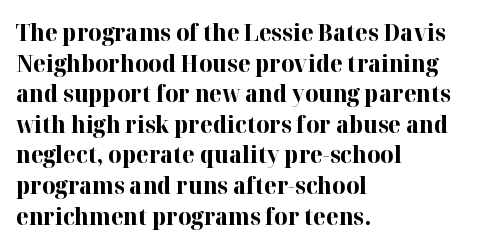
The image shows 23 px bold type, upright; set left-aligned, normal line spacing (1.33x), normal letter spacing, not underlined.
